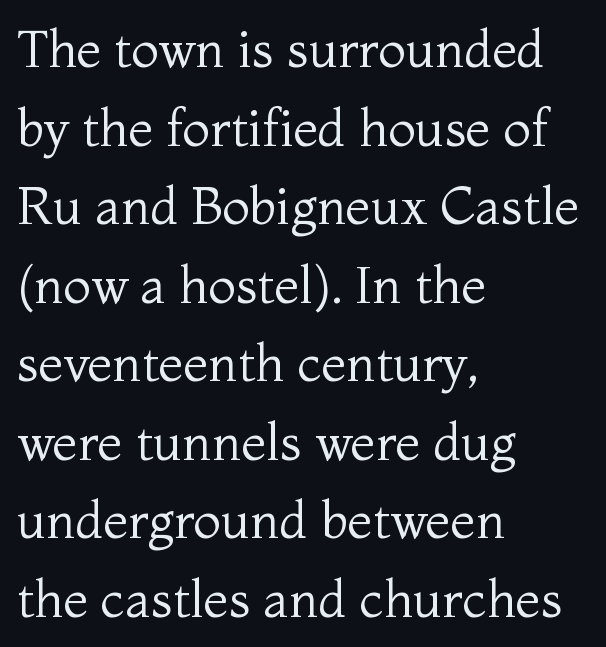
Q: Is the text bold? A: No.
Q: Is the text italic (slanted)? A: No, it is upright.
Q: Is the typeface a serif or a sans-serif typeface? A: Serif.
Q: Is the text underlined? A: No.
Q: How is the paragraph aligned? A: Left-aligned.
Q: Is the spacing between letters normal or unusually wide? A: Normal.
Q: Is the spacing between lines tight, normal or loose? A: Normal.
Q: Width (condensed, normal, or wide)? A: Normal.
Q: Stroke contrast? A: Medium.
Q: x-height? A: Medium.
Q: Monospaced? A: No.
